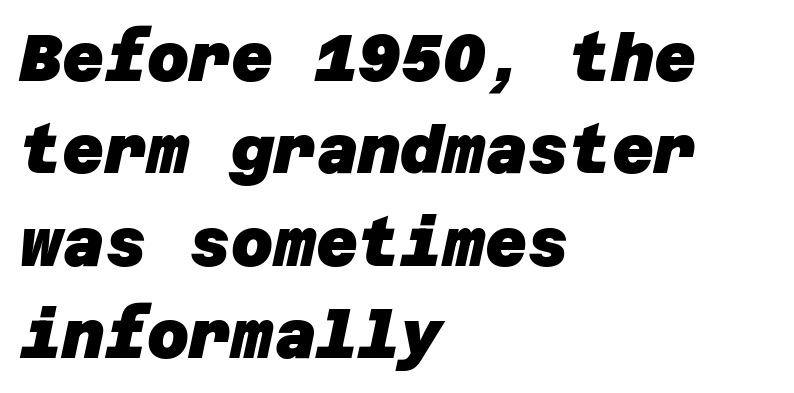
Q: Is the text bold? A: Yes.
Q: Is the typeface a serif or a sans-serif typeface? A: Sans-serif.
Q: Is the text underlined? A: No.
Q: How is the paragraph aligned? A: Left-aligned.
Q: Is the spacing between letters normal or unusually wide? A: Normal.
Q: Is the spacing between lines tight, normal or loose? A: Normal.
Q: Width (condensed, normal, or wide)? A: Normal.
Q: Stroke contrast? A: Low.
Q: x-height? A: Large.
